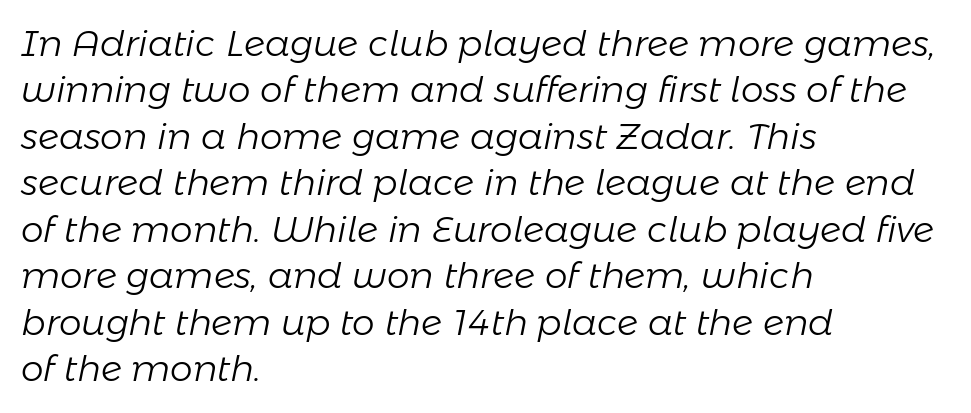
Style check: oblique. How would I describe the line gaps? Plain and ordinary. Every row of glyphs begins at an identical x-position on the left. Heaviness? Minimal to ordinary, like unemphasized prose. What stands out about the letter spacing? Nothing — it is the standard amount.
